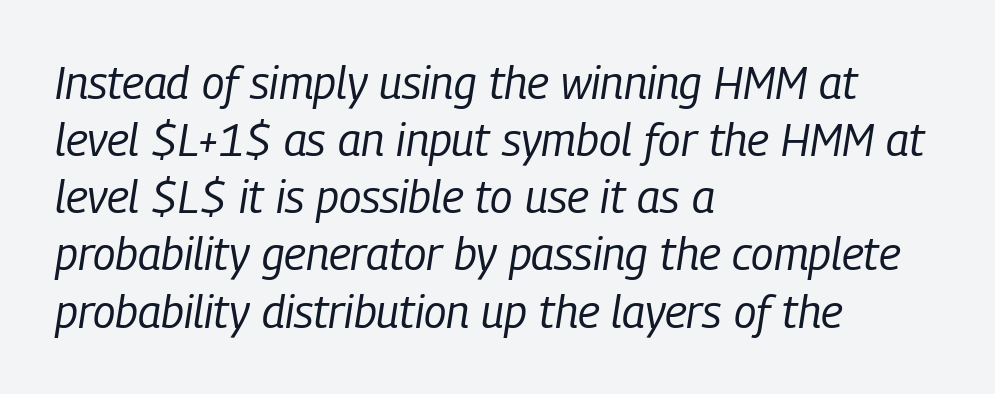
The image shows 45 px regular-weight, condensed type, italic (leaning right); set left-aligned, normal line spacing (1.27x), normal letter spacing, not underlined; low stroke contrast and a medium x-height.
